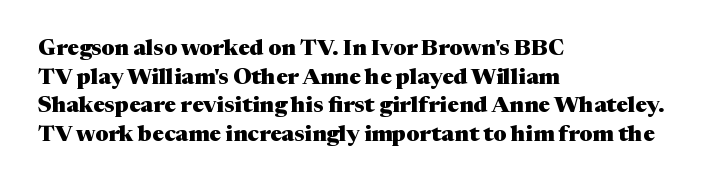
The image shows 22 px bold type, upright; set left-aligned, normal line spacing (1.3x), normal letter spacing, not underlined.
